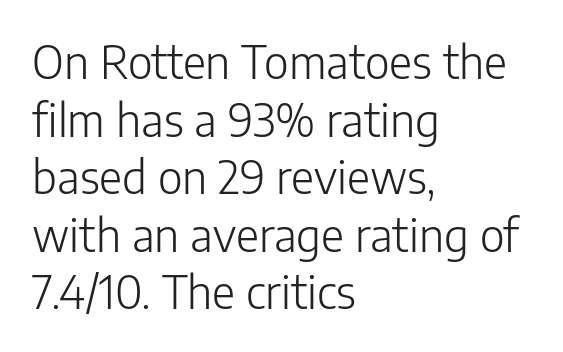
{"serif": "no", "italic": "no", "bold": "no", "weight": "light", "width": "normal", "stroke_contrast": "low", "x_height": "medium", "monospaced": "no", "underline": "no", "align": "left", "line_spacing": "normal", "line_spacing_ratio": 1.28, "letter_spacing": "normal", "letter_spacing_em": 0.0, "glyph_px": 45}
